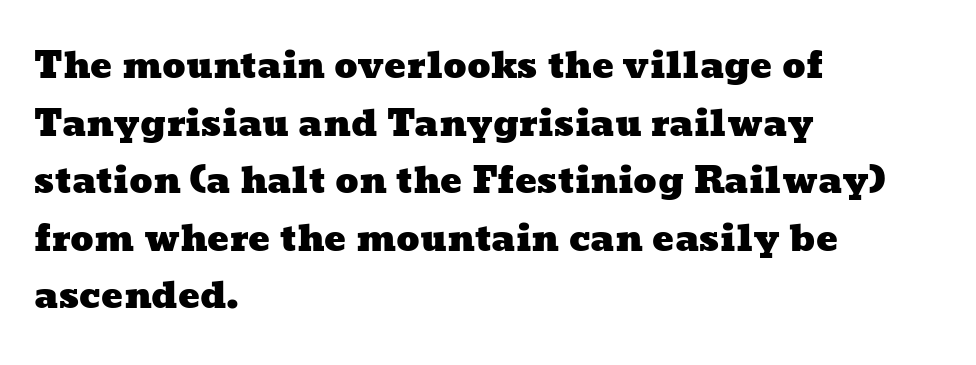
The compositor pushed each line to the left boundary. Proportional: the letters do not fall into vertical columns. The lines sit at an ordinary, default distance from one another. The words here are not underlined. The line texture is even and compact thanks to regular tracking.
